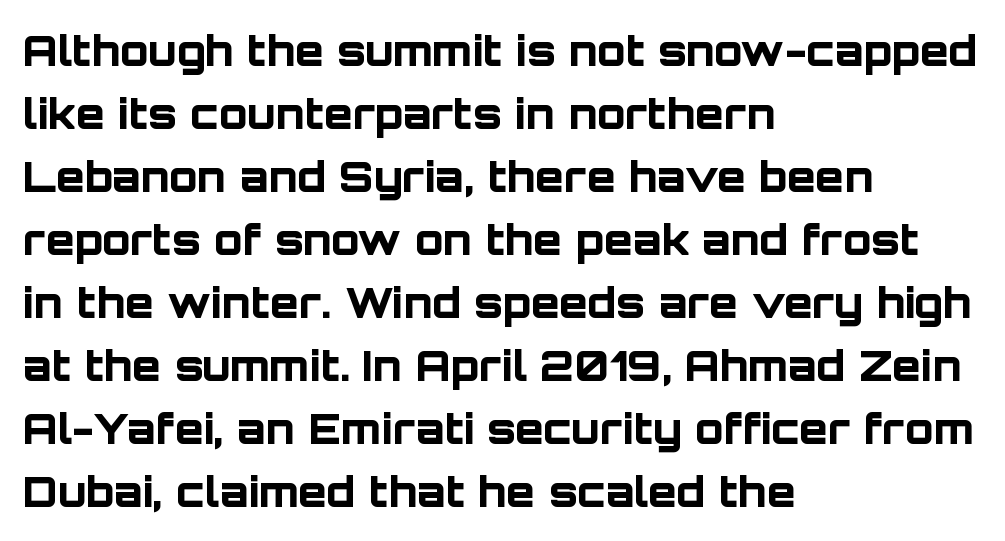
{"serif": "no", "italic": "no", "bold": "yes", "weight": "bold", "width": "normal", "stroke_contrast": "low", "x_height": "large", "monospaced": "no", "underline": "no", "align": "left", "line_spacing": "normal", "line_spacing_ratio": 1.5, "letter_spacing": "normal", "letter_spacing_em": 0.0, "glyph_px": 42}
